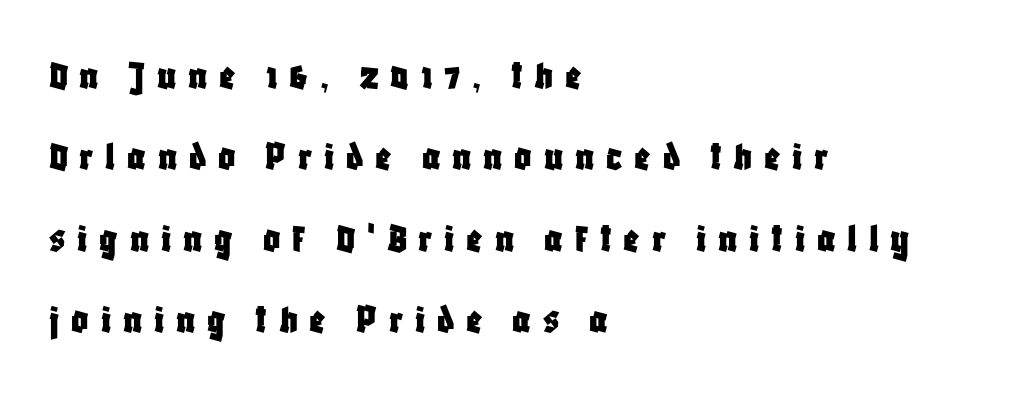
{"serif": "no", "italic": "no", "width": "condensed", "stroke_contrast": "low", "x_height": "large", "monospaced": "no", "underline": "no", "align": "left", "line_spacing": "loose", "line_spacing_ratio": 1.94, "letter_spacing": "wide", "letter_spacing_em": 0.28, "glyph_px": 42}
